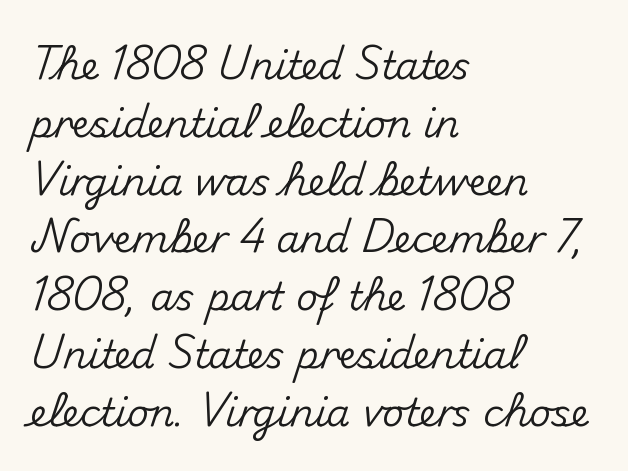
{"serif": "no", "width": "normal", "stroke_contrast": "medium", "x_height": "small", "monospaced": "no", "underline": "no", "align": "left", "line_spacing": "normal", "line_spacing_ratio": 1.52, "letter_spacing": "normal", "letter_spacing_em": 0.0, "glyph_px": 38}
